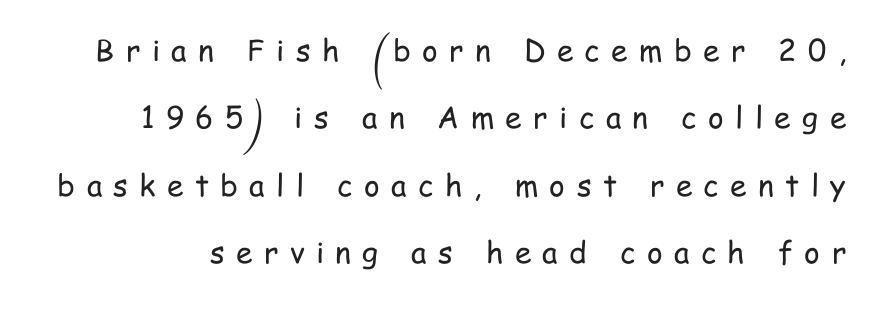
Quick note: underline off. Vertically, the passage feels expansive, rows floating well apart. It's the straight-up-and-down kind of type. A light-to-regular cut is what we see here.
